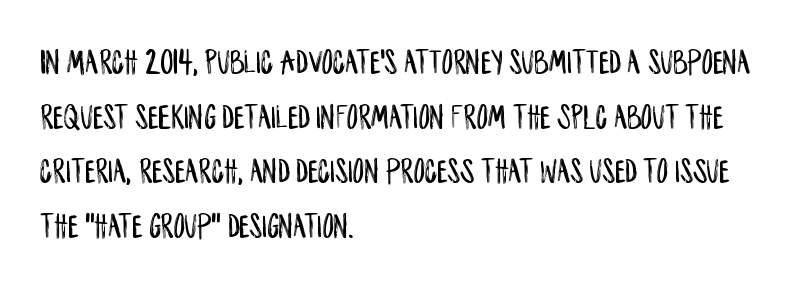
The image shows 35 px condensed sans-serif type, upright; set left-aligned, normal line spacing (1.56x), normal letter spacing, not underlined; low stroke contrast and a large x-height.
